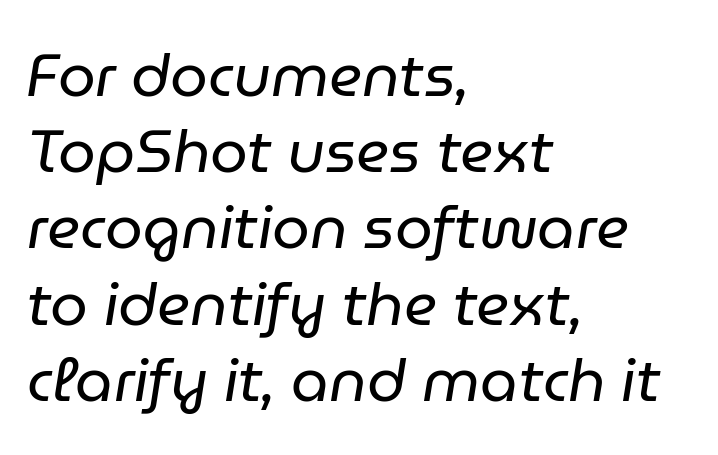
Glyph-to-glyph distance matches everyday printed text. The ragged edge is on the right, which tells us the setting is flush left. A normal amount of white space separates one row of letters from the next. Rendered with sloped, italic letterforms.
